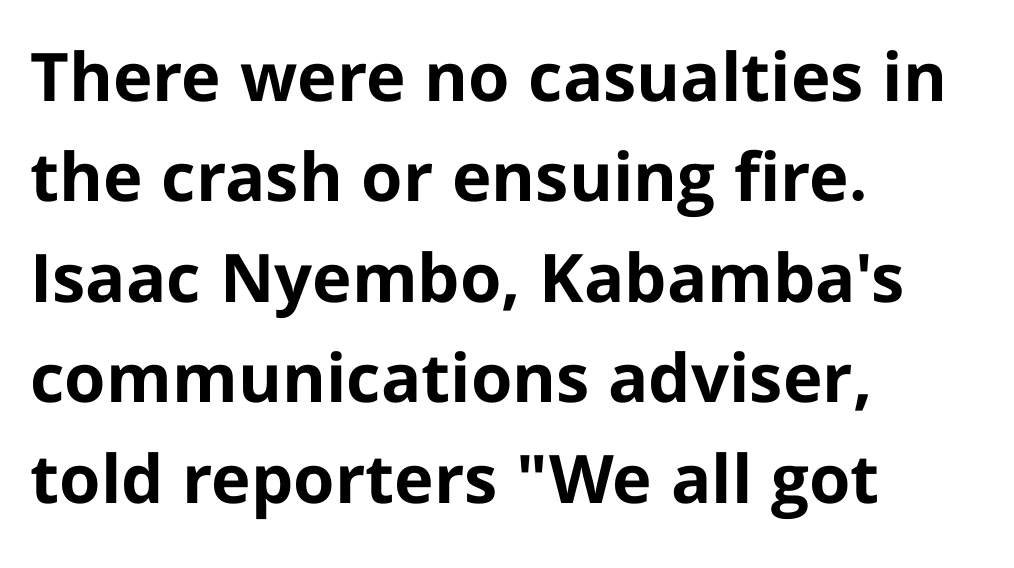
No italicization has been applied; the sample stays upright. The rendering uses a moderate line-height, typical for paragraphs. Unmarked baselines from the first word to the last. Tracking here is standard; glyphs follow each other at the usual distance. Stroke terminals: plain, sans-serif. Note the varied advance widths — an 'i' is clearly narrower than an 'm'.
